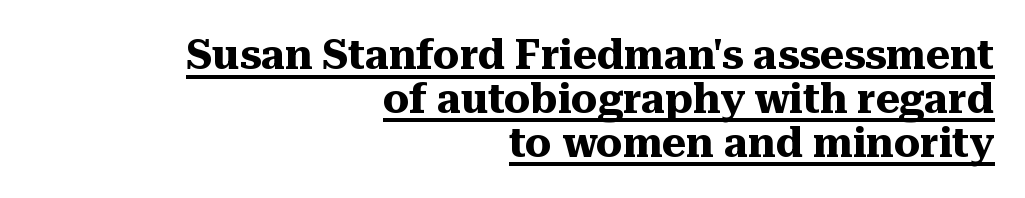
Style check: upright. This rendering employs a face with finishing strokes, i.e., a serif. The paragraph shown leans on its right margin. This rendering leaves character spacing at its baseline value. The rendering uses a small line-height, squeezing the rows.
